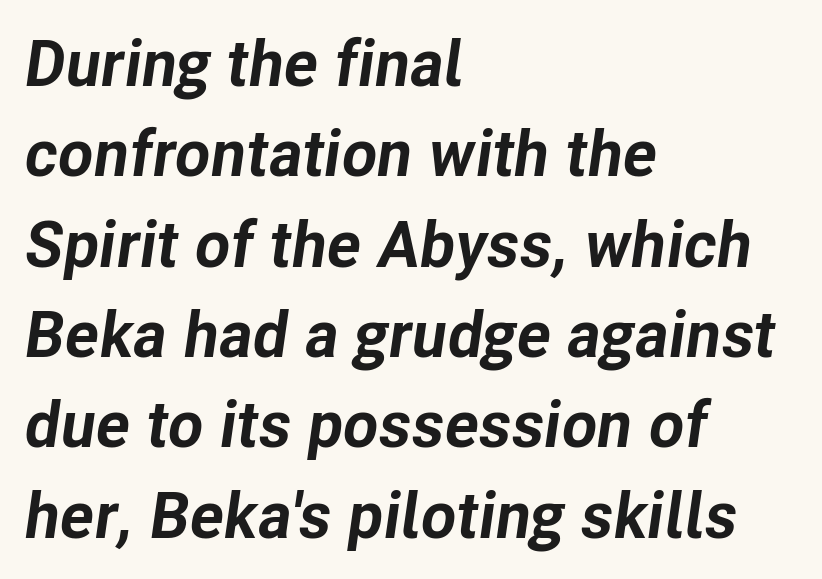
The image shows 65 px bold type, italic (leaning right); set left-aligned, normal line spacing (1.39x), normal letter spacing, not underlined; low stroke contrast and a medium x-height.
